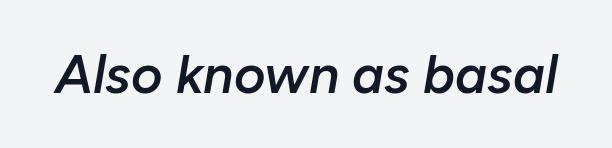
The letters advance in unequal steps, a hallmark of proportional type. Inter-character spacing is left at the font's built-in metrics. Decoration check: the copy has no underline. A bit beefed up — I'd call it semibold rather than bold. The letters are slanted; this is an italic face.
